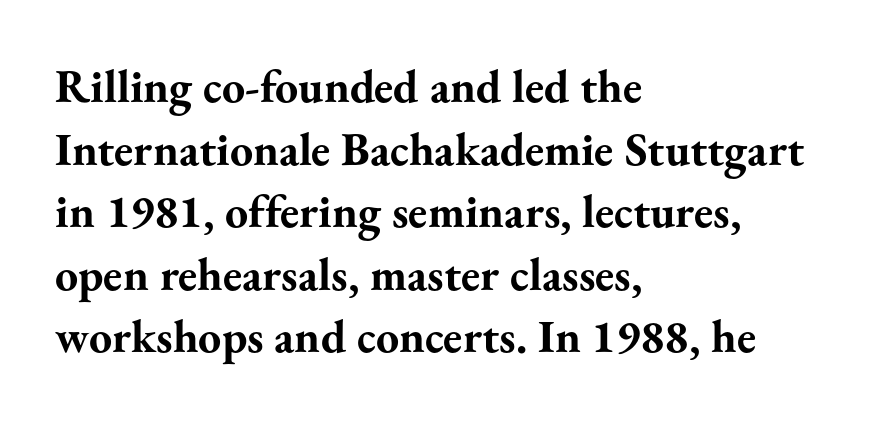
Leftover space on each line is placed entirely after the last word. Each letter's strokes conclude with small projecting serifs. Quick note: underline off. Honestly, the letter spacing is just normal — you wouldn't notice it. Vertical spacing — default.
